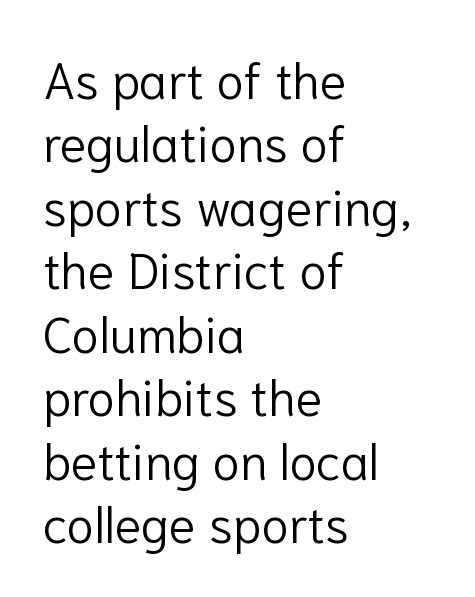
Q: Is the text bold? A: No.
Q: Is the text italic (slanted)? A: No, it is upright.
Q: Is the typeface a serif or a sans-serif typeface? A: Sans-serif.
Q: Is the text underlined? A: No.
Q: How is the paragraph aligned? A: Left-aligned.
Q: Is the spacing between letters normal or unusually wide? A: Normal.
Q: Is the spacing between lines tight, normal or loose? A: Normal.
Q: Width (condensed, normal, or wide)? A: Normal.
Q: Stroke contrast? A: Low.
Q: x-height? A: Medium.
Q: Monospaced? A: No.
